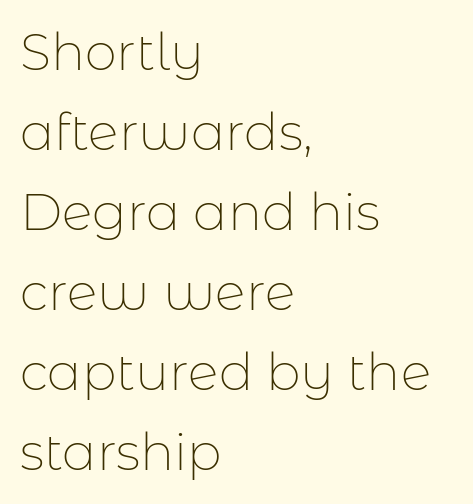
{"serif": "no", "italic": "no", "bold": "no", "weight": "thin", "width": "normal", "stroke_contrast": "low", "x_height": "medium", "monospaced": "no", "underline": "no", "align": "left", "line_spacing": "normal", "line_spacing_ratio": 1.57, "letter_spacing": "normal", "letter_spacing_em": 0.0, "glyph_px": 51}
